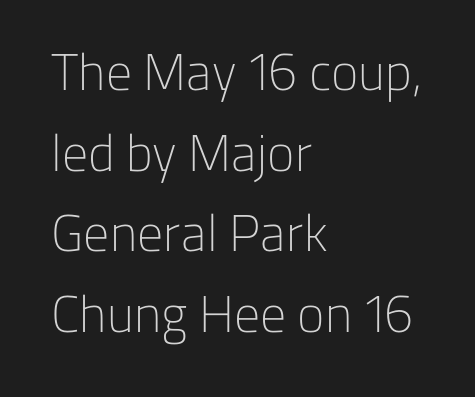
The specimen reads as upright at a glance. Clear beneath every line of the passage. Stroke terminals: plain, sans-serif. This is not heavy type; no bold has been used. These lines are set flush left with a ragged right edge.
